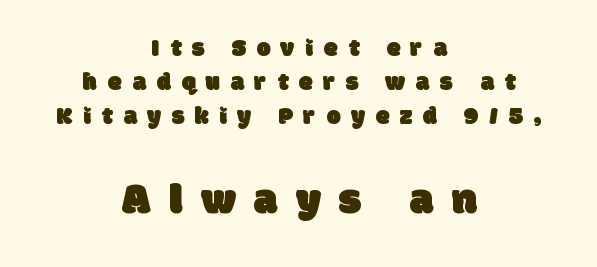
Varying glyph widths throughout — classic text-font behaviour. A normal amount of white space separates one row of letters from the next. How are the letters spaced? Widely, with obvious added tracking. Only glyphs here, with clear space below each row. The emphasis by scale lands on block number two, below.
